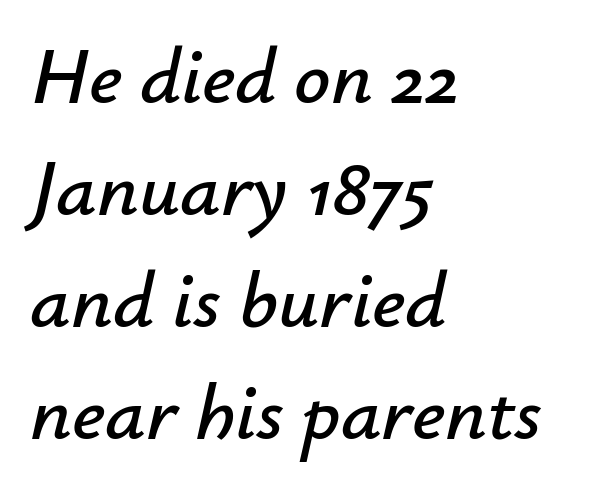
{"italic": "yes", "lean": "right", "slant_degrees": 12, "width": "normal", "stroke_contrast": "low", "x_height": "small", "monospaced": "no", "underline": "no", "align": "left", "line_spacing": "normal", "line_spacing_ratio": 1.4, "letter_spacing": "normal", "letter_spacing_em": 0.0, "glyph_px": 80}
